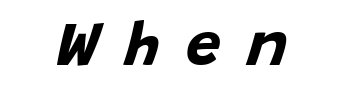
{"italic": "yes", "lean": "right", "slant_degrees": 15, "bold": "yes", "weight": "bold", "width": "normal", "stroke_contrast": "low", "x_height": "large", "monospaced": "no", "underline": "no", "letter_spacing": "wide", "letter_spacing_em": 0.42, "glyph_px": 62}
